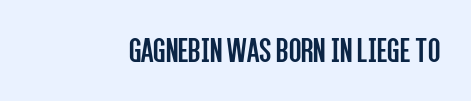
{"serif": "no", "italic": "no", "bold": "no", "weight": "regular", "width": "condensed", "stroke_contrast": "low", "x_height": "large", "monospaced": "no", "underline": "no", "letter_spacing": "normal", "letter_spacing_em": 0.0, "glyph_px": 36}
